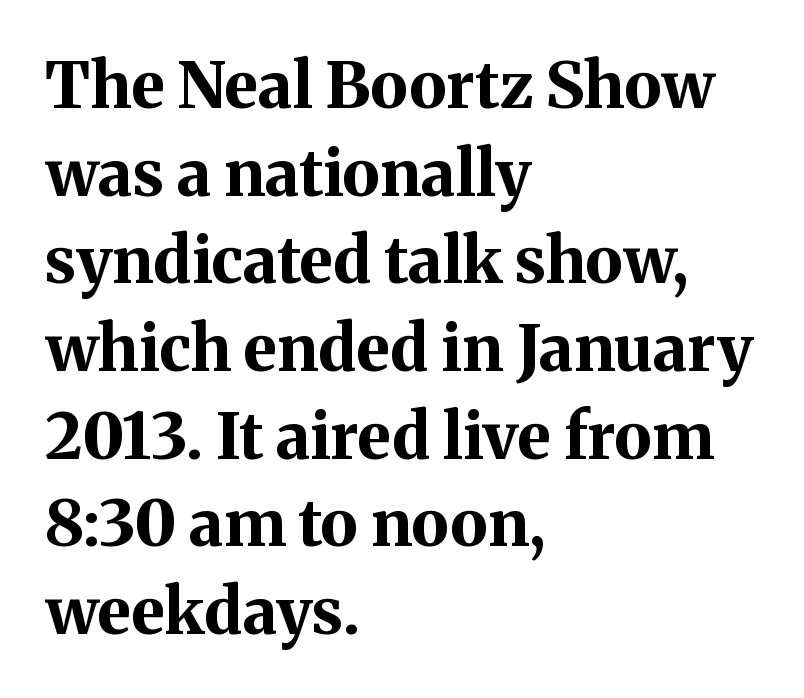
The image shows 64 px bold serif type, upright; set left-aligned, normal line spacing (1.37x), normal letter spacing, not underlined; medium stroke contrast and a medium x-height.
